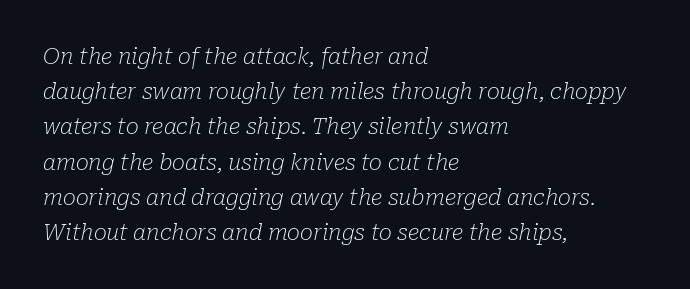
{"italic": "yes", "lean": "right", "slant_degrees": 10, "bold": "no", "underline": "no", "align": "left", "line_spacing": "normal", "line_spacing_ratio": 1.6, "letter_spacing": "normal", "letter_spacing_em": 0.0, "glyph_px": 22}
